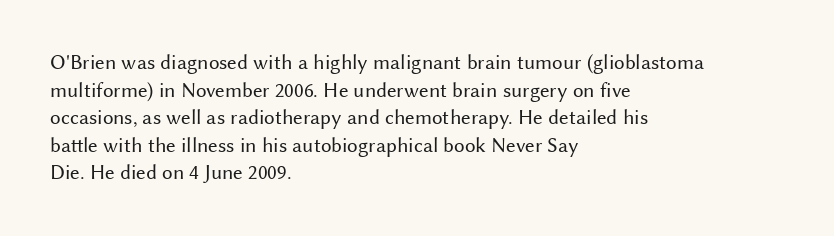
Q: Is the text bold? A: No.
Q: Is the text italic (slanted)? A: No, it is upright.
Q: Is the text underlined? A: No.
Q: How is the paragraph aligned? A: Left-aligned.
Q: Is the spacing between letters normal or unusually wide? A: Normal.
Q: Is the spacing between lines tight, normal or loose? A: Normal.
